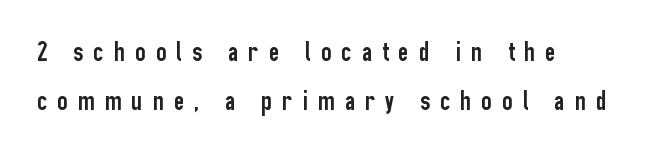
The image shows 28 px condensed sans-serif type, upright; set left-aligned, line spacing 1.74x, unusually wide letter spacing (+0.37 em), not underlined; low stroke contrast and a medium x-height.
